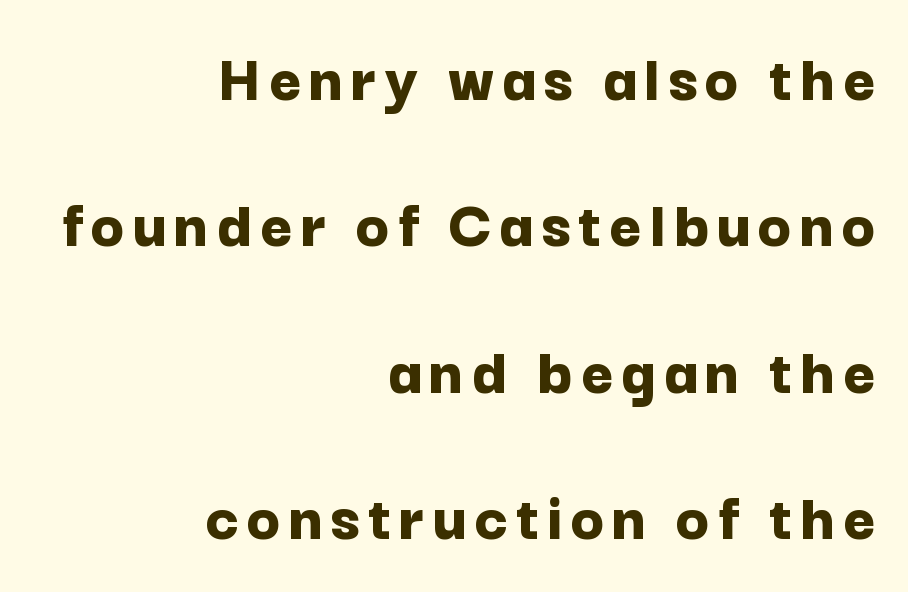
The image shows 70 px bold sans-serif type, upright; set right-aligned, loose line spacing (2.09x), not underlined; low stroke contrast and a medium x-height.
